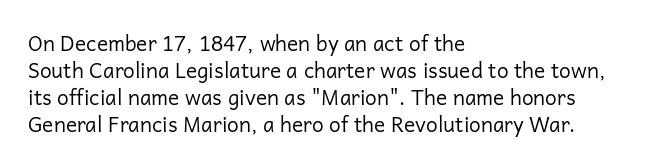
The passage shown is not underscored anywhere. Summary of vertical rhythm: regular, with standard interline spacing. The rag falls on the right side of this text block. Notice how the stems are strictly vertical — no italics here. Vertical stems look standard width or narrower in stroke.
